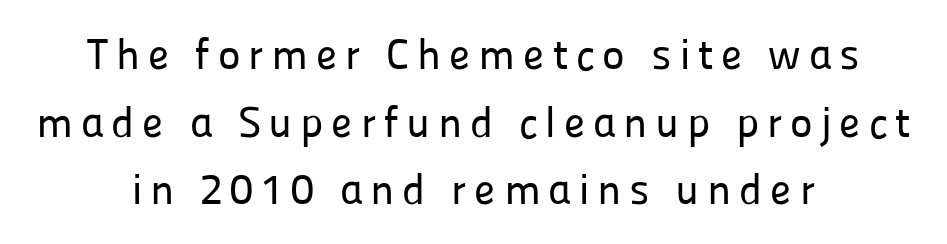
The letters stand upright; this is a roman face. Character widths vary here, with narrow letters taking less room than wide ones. Grotesque or geometric, the face here clearly has no serifs. No word sits above an underline.
